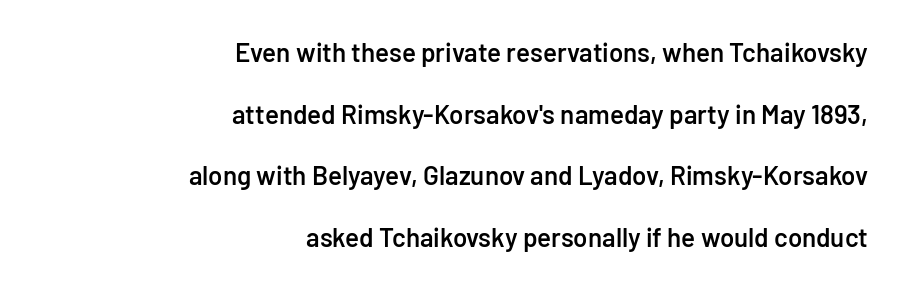
{"italic": "no", "bold": "semi", "underline": "no", "align": "right", "line_spacing": "loose", "line_spacing_ratio": 2.37, "letter_spacing": "normal", "letter_spacing_em": 0.0, "glyph_px": 26}
